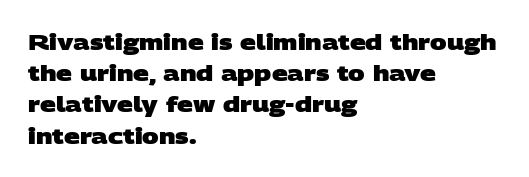
Typesetter's note: full bold, strokes at maximum text heaviness. Vertical spacing — default. The setting favours the left margin, as ordinary paragraphs usually do. Lines of text with bare space underneath. Inter-character spacing is left at the font's built-in metrics.
